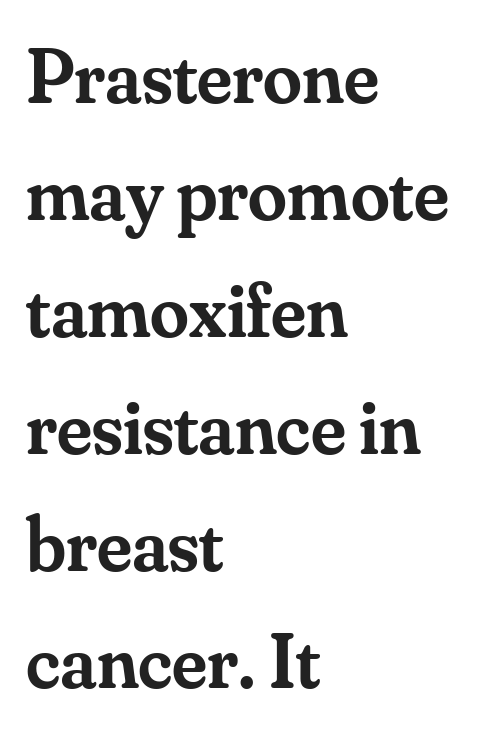
The image shows 78 px semibold serif type, upright; set left-aligned, normal line spacing (1.5x), normal letter spacing, not underlined; medium stroke contrast and a small x-height.
